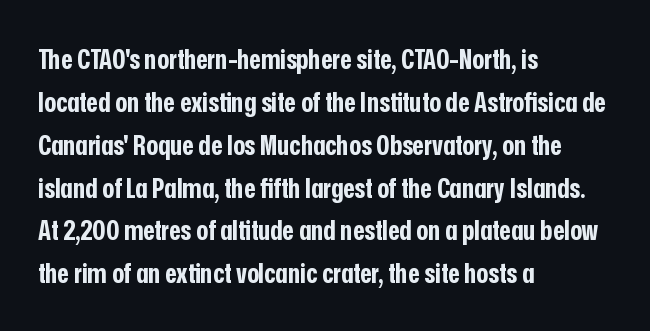
{"serif": "no", "italic": "no", "bold": "yes", "weight": "bold", "width": "condensed", "stroke_contrast": "low", "x_height": "medium", "monospaced": "no", "underline": "no", "align": "left", "line_spacing": "normal", "line_spacing_ratio": 1.53, "letter_spacing": "normal", "letter_spacing_em": 0.0, "glyph_px": 28}
